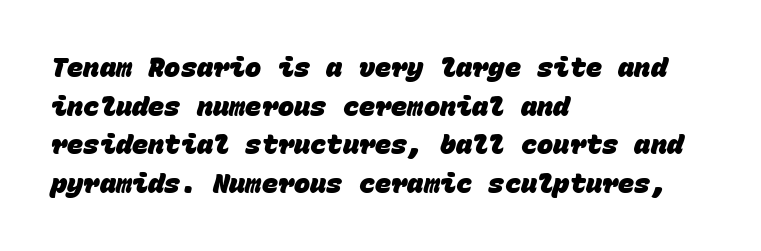
Q: Is the text bold? A: Yes.
Q: Is the text underlined? A: No.
Q: How is the paragraph aligned? A: Left-aligned.
Q: Is the spacing between letters normal or unusually wide? A: Normal.
Q: Is the spacing between lines tight, normal or loose? A: Normal.
